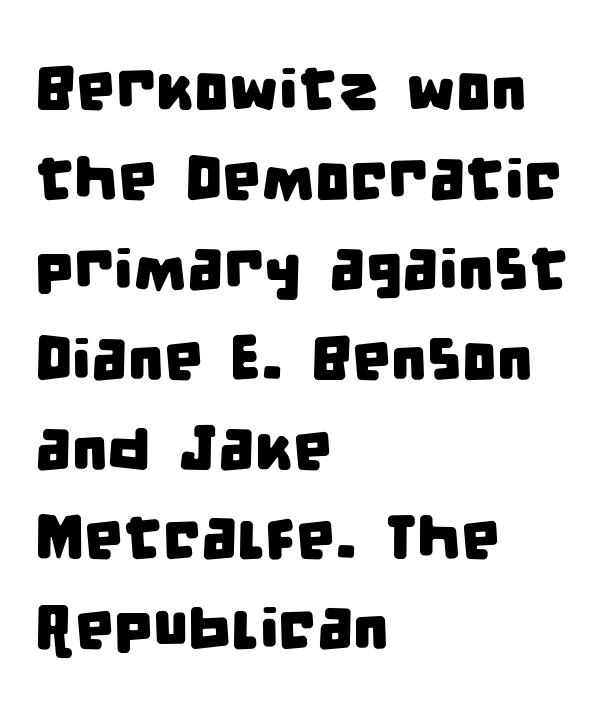
The typesetter chose a ragged-right arrangement here. Looks like regular typesetting: each glyph gets only the width it needs. Typographically, this falls in the sans-serif category. A typesetter would call this zero additional tracking.
